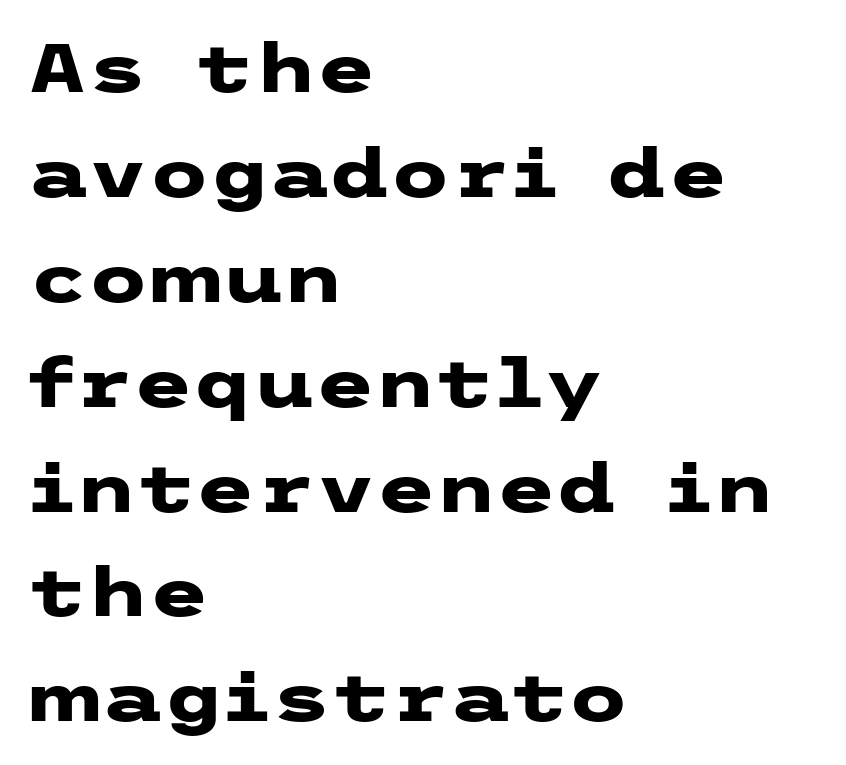
Check where the strokes stop: nothing finishes them off — pure sans. These lines are set flush left with a ragged right edge. Leading matches the norm, producing a regular column. A typesetter would mark this as roman, not italic. Letters rest on an invisible, unmarked baseline.
